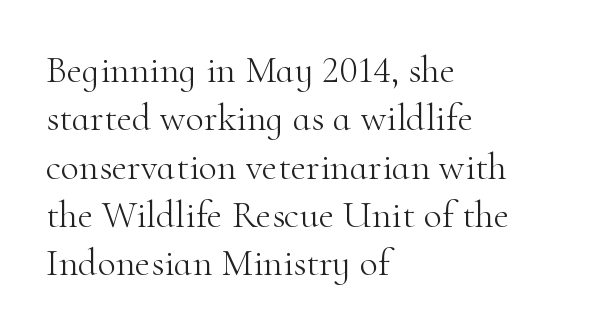
Q: Is the text bold? A: No.
Q: Is the text italic (slanted)? A: No, it is upright.
Q: Is the typeface a serif or a sans-serif typeface? A: Serif.
Q: Is the text underlined? A: No.
Q: How is the paragraph aligned? A: Left-aligned.
Q: Is the spacing between letters normal or unusually wide? A: Normal.
Q: Is the spacing between lines tight, normal or loose? A: Normal.
Q: Width (condensed, normal, or wide)? A: Normal.
Q: Stroke contrast? A: High.
Q: x-height? A: Small.
Q: Monospaced? A: No.
